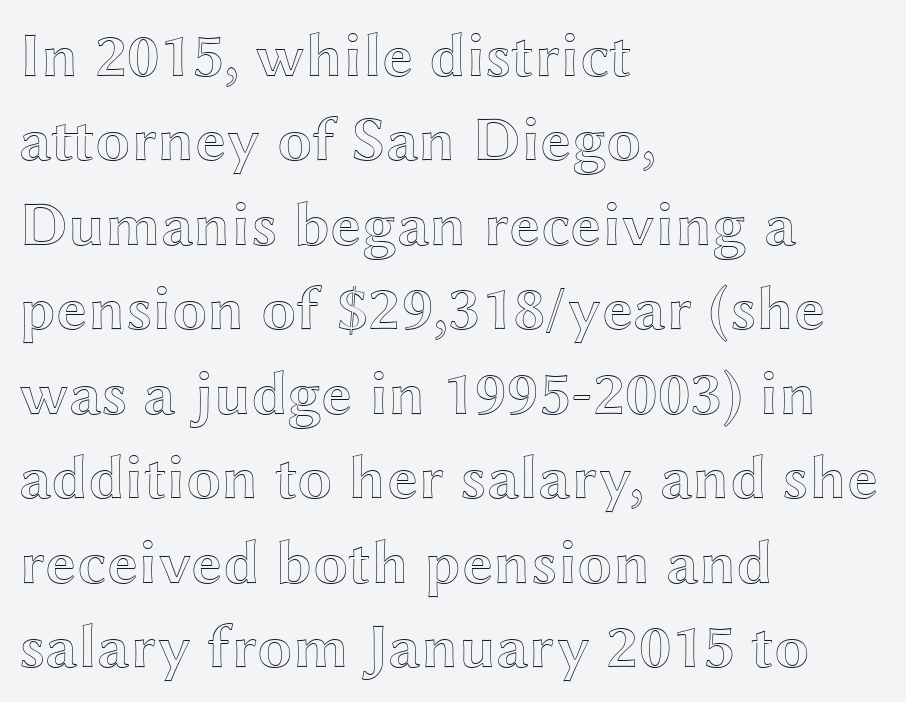
The image shows 63 px wide type, upright; set left-aligned, normal line spacing (1.34x), normal letter spacing, not underlined; a medium x-height.
